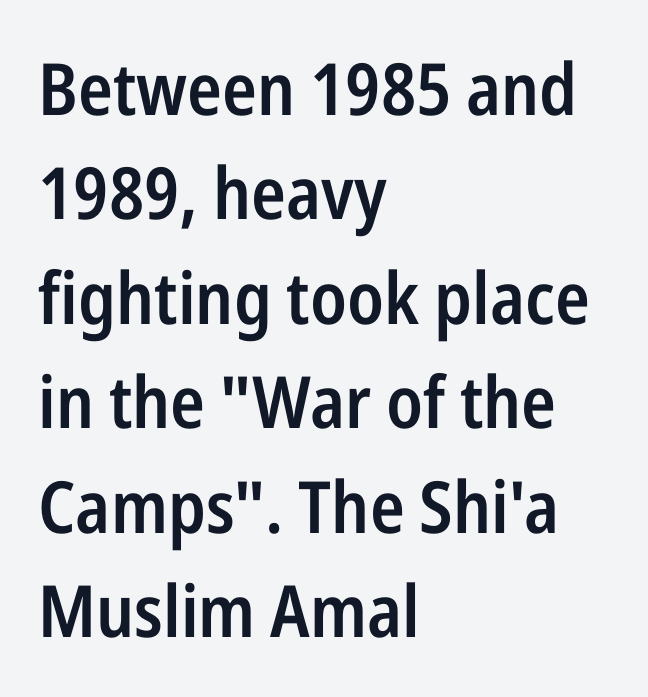
Q: Is the text bold? A: Semi-bold.
Q: Is the text italic (slanted)? A: No, it is upright.
Q: Is the typeface a serif or a sans-serif typeface? A: Sans-serif.
Q: Is the text underlined? A: No.
Q: How is the paragraph aligned? A: Left-aligned.
Q: Is the spacing between letters normal or unusually wide? A: Normal.
Q: Is the spacing between lines tight, normal or loose? A: Normal.
Q: Width (condensed, normal, or wide)? A: Condensed.
Q: Stroke contrast? A: Low.
Q: x-height? A: Medium.
Q: Monospaced? A: No.
